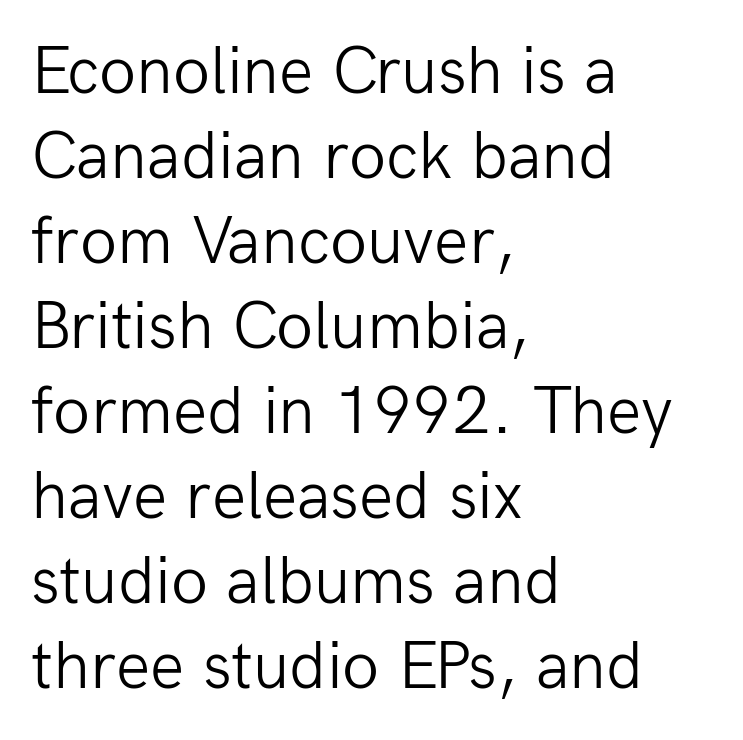
The image shows 68 px light sans-serif type, upright; set left-aligned, normal line spacing (1.25x), normal letter spacing, not underlined; low stroke contrast and a medium x-height.
